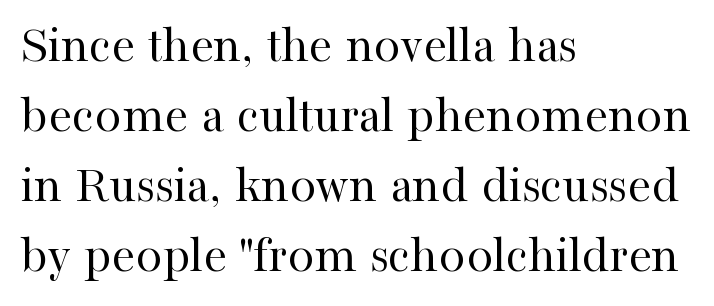
If you drew a ruler down the left edge, every line would touch it. Plain, unruled lines of type. The characters display serif detailing at their extremities. Character widths vary here, with narrow letters taking less room than wide ones. The font is comparable to plain body text, perhaps lighter.
